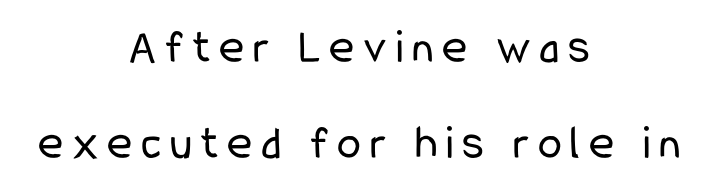
{"serif": "no", "italic": "no", "bold": "no", "weight": "regular", "width": "condensed", "stroke_contrast": "low", "x_height": "medium", "monospaced": "no", "underline": "no", "align": "center", "line_spacing": "loose", "line_spacing_ratio": 1.99, "glyph_px": 48}
